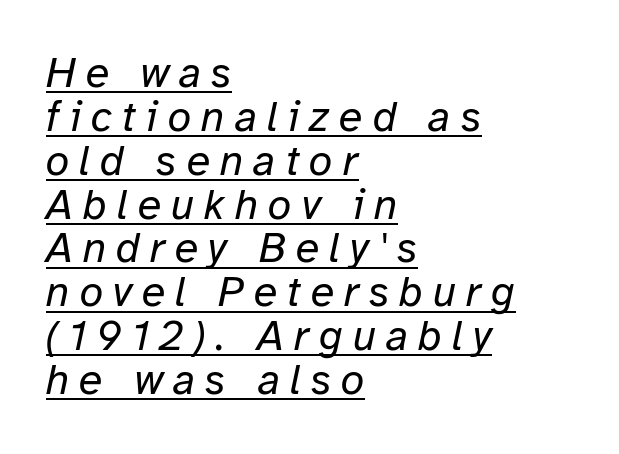
{"italic": "yes", "lean": "right", "slant_degrees": 12, "bold": "no", "weight": "regular", "width": "normal", "stroke_contrast": "low", "x_height": "medium", "monospaced": "no", "underline": "yes", "align": "left", "line_spacing": "tight", "line_spacing_ratio": 1.02, "letter_spacing": "wide", "letter_spacing_em": 0.23, "glyph_px": 43}
